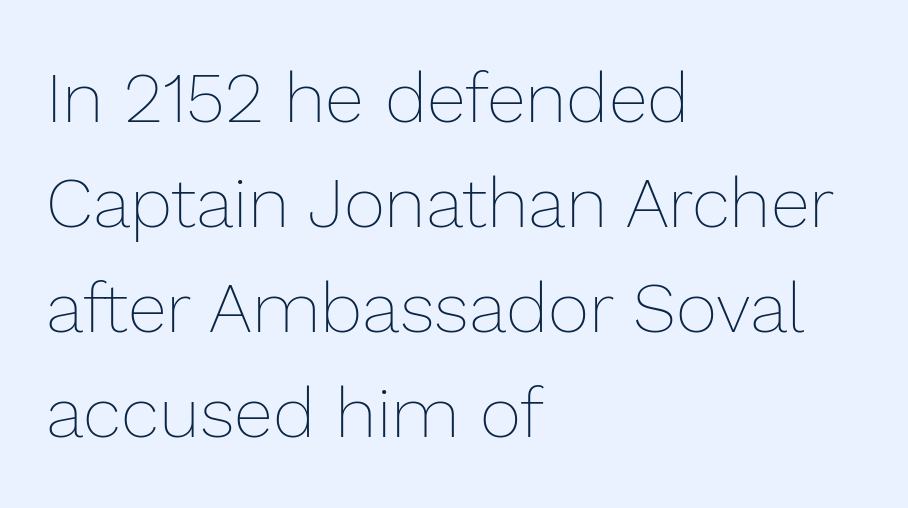
All the whitespace from short lines collects on the right. Check the space under the baseline: it is left empty. Caption: face not bold, strokes unweighted. Spacing verdict: proportional, widths tailored to each character. Tall strokes in this sample are plumb rather than angled. Is the letter spacing exaggerated? No — it looks like the ordinary default.
